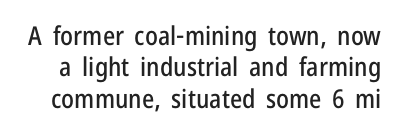
The image shows 26 px text type, upright; set line spacing 1.21x, normal letter spacing, not underlined.
